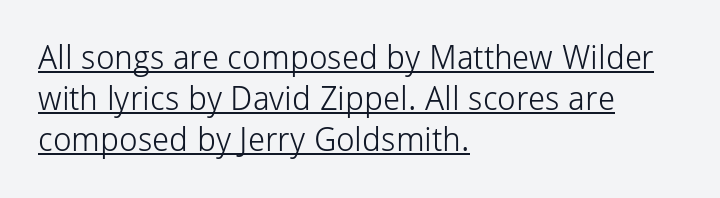
Q: Is the text bold? A: No.
Q: Is the text italic (slanted)? A: No, it is upright.
Q: Is the typeface a serif or a sans-serif typeface? A: Sans-serif.
Q: Is the text underlined? A: Yes.
Q: How is the paragraph aligned? A: Left-aligned.
Q: Is the spacing between letters normal or unusually wide? A: Normal.
Q: Is the spacing between lines tight, normal or loose? A: Normal.
Q: Width (condensed, normal, or wide)? A: Normal.
Q: Stroke contrast? A: Low.
Q: x-height? A: Medium.
Q: Monospaced? A: No.
